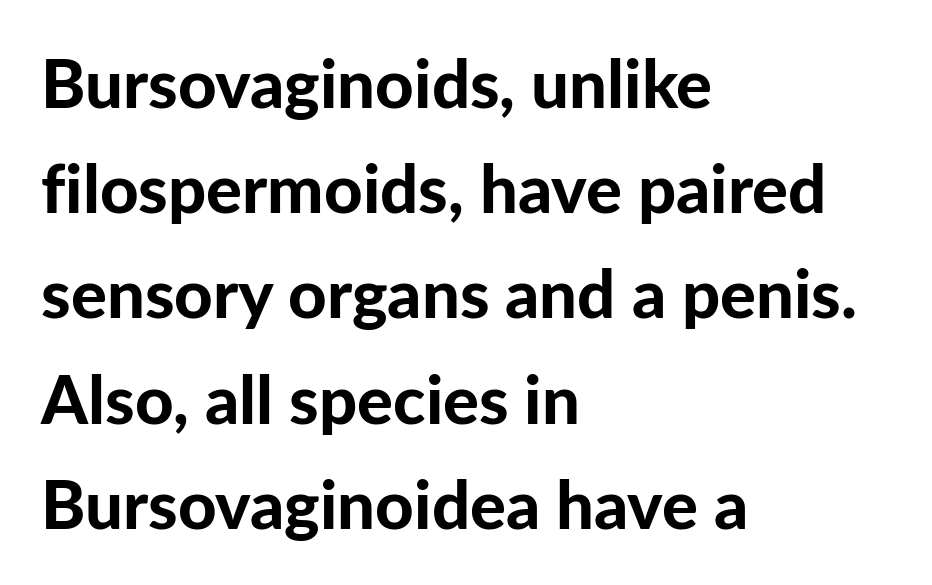
The image shows 67 px bold sans-serif type, upright; set left-aligned, normal line spacing (1.57x), normal letter spacing, not underlined; low stroke contrast and a medium x-height.
